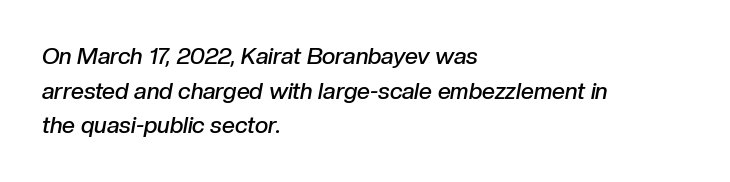
{"italic": "yes", "lean": "right", "slant_degrees": 10, "bold": "semi", "underline": "no", "align": "left", "line_spacing": "normal", "line_spacing_ratio": 1.51, "letter_spacing": "normal", "letter_spacing_em": 0.0, "glyph_px": 23}
